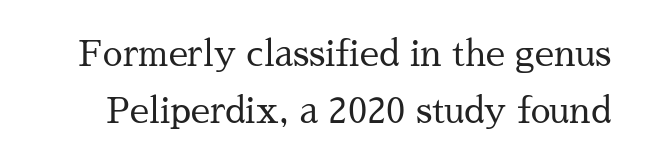
Note: serifs present on the glyphs. It's the straight-up-and-down kind of type. These glyphs show unthickened strokes, regular width or finer. Note the varied advance widths — an 'i' is clearly narrower than an 'm'.
